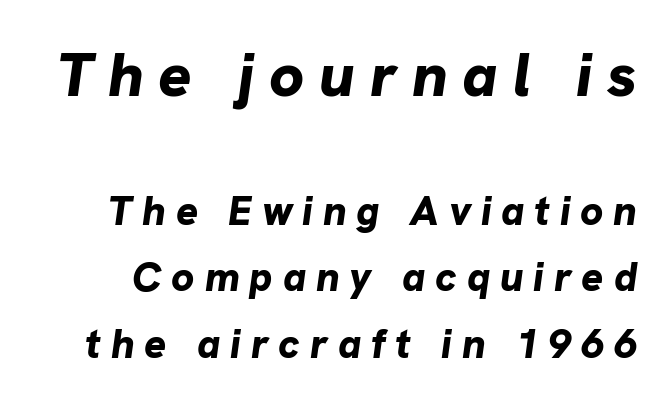
The image shows 62 px bold type, italic (leaning right); set normal line spacing (1.62x), unusually wide letter spacing (+0.24 em), not underlined; the first (top) block is 1.51x larger; low stroke contrast and a medium x-height.
